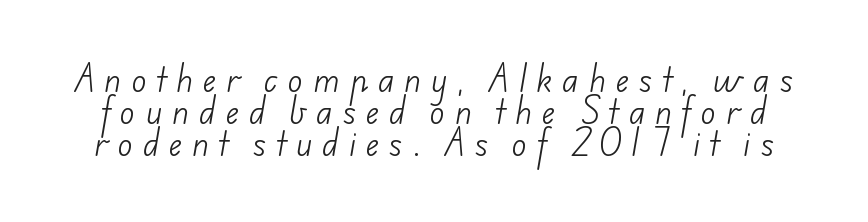
{"serif": "no", "bold": "no", "weight": "light", "width": "normal", "stroke_contrast": "low", "x_height": "small", "monospaced": "no", "underline": "no", "line_spacing": "tight", "line_spacing_ratio": 1.03, "letter_spacing": "wide", "letter_spacing_em": 0.33, "glyph_px": 31}
